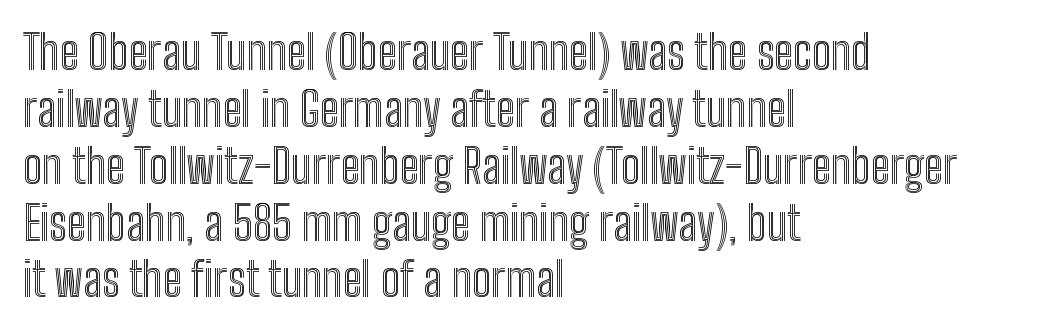
What stands out about the letter spacing? Nothing — it is the standard amount. No word sits above an underline. Left-aligned paragraph, ragged on the right. The face used here is proportionally spaced, like ordinary book or web type.
